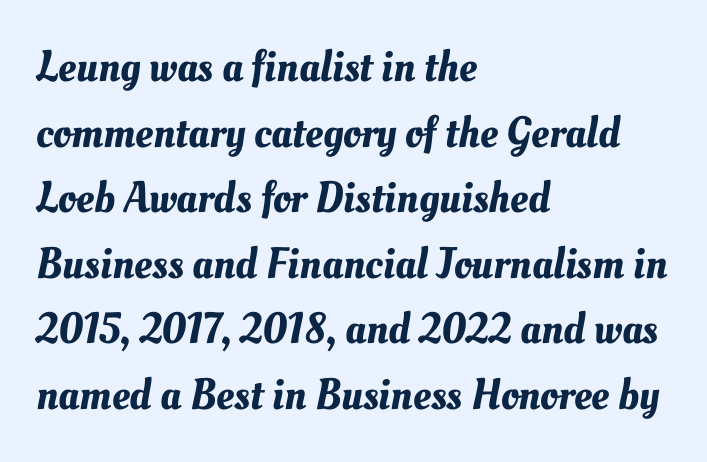
In terms of letterspacing, this is plain default setting. Does the leading feel generous? No, just average. A student would call this left alignment; a typographer would say flush left, rag right. Descenders are the only things crossing below the line.
